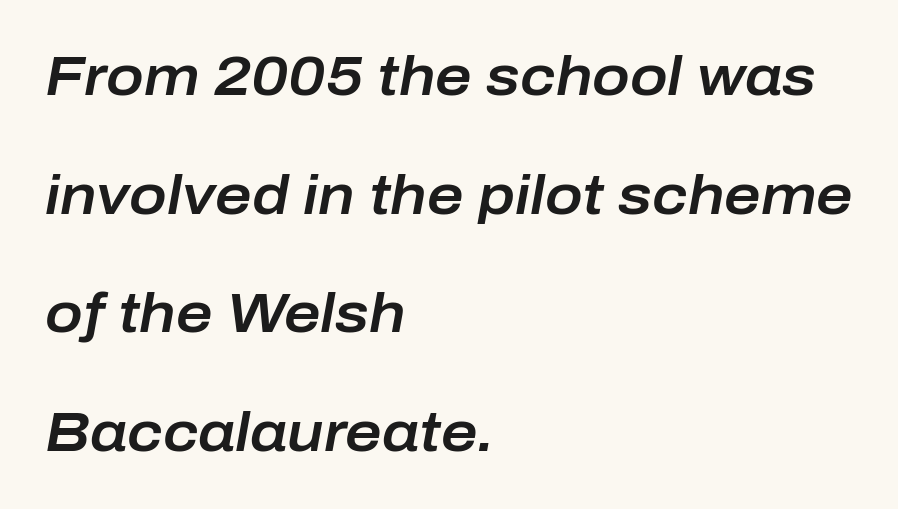
The rendering uses natural spacing where letterforms have individual widths. Each row of text sits above clean, open space. Every character sits at an angle, as italics do. What's the leading like? Stretched, with rows far apart. One-word summary of the alignment: left. Inter-character spacing is left at the font's built-in metrics.
